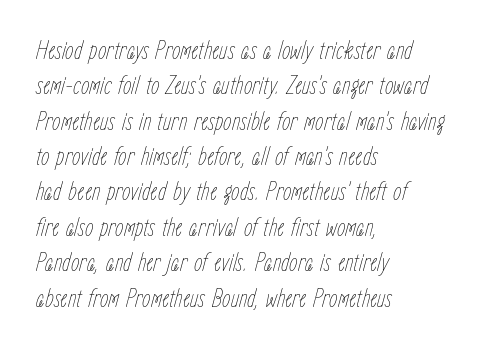
The image shows 27 px text type, italic (leaning right); set left-aligned, normal line spacing (1.31x), normal letter spacing, not underlined.
